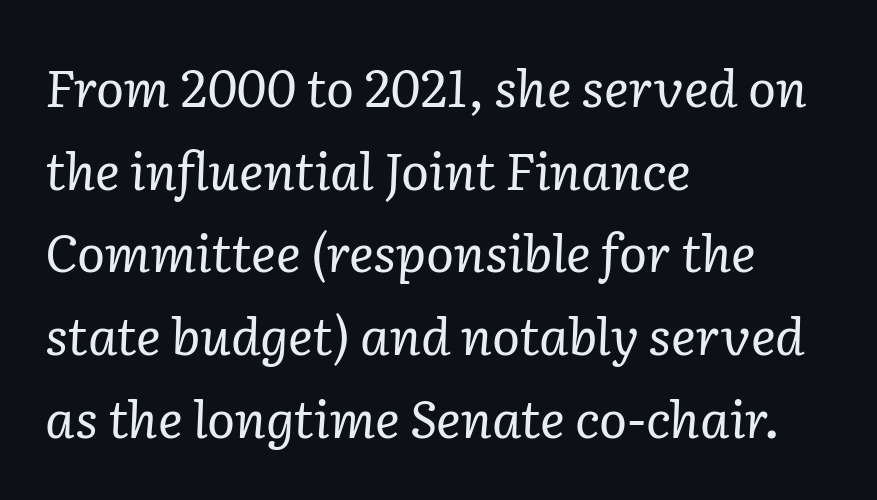
The image shows 52 px regular-weight serif type, italic (leaning right); set left-aligned, normal line spacing (1.59x), normal letter spacing, not underlined; low stroke contrast and a medium x-height.
